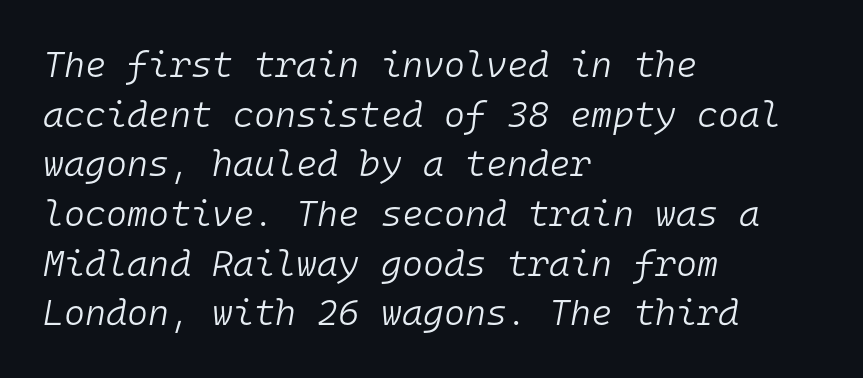
The image shows 36 px light type, italic (leaning right), monospaced; set left-aligned, normal line spacing (1.38x), normal letter spacing, not underlined; low stroke contrast and a medium x-height.
